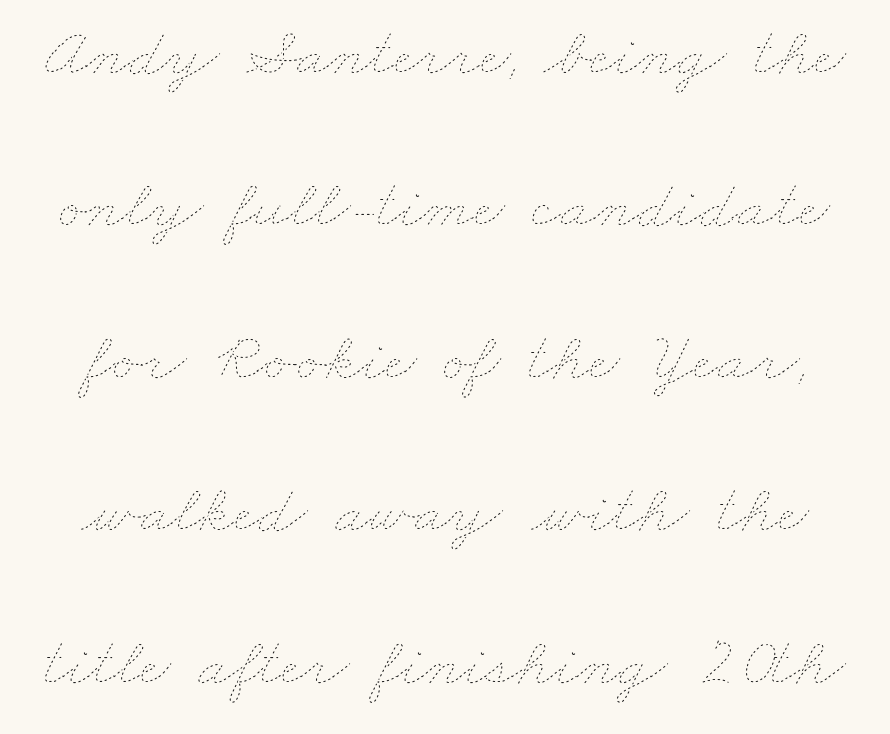
{"bold": "no", "weight": "thin", "width": "wide", "stroke_contrast": "low", "x_height": "small", "monospaced": "no", "underline": "no", "line_spacing": "loose", "line_spacing_ratio": 2.21, "letter_spacing": "normal", "letter_spacing_em": 0.0, "glyph_px": 69}
